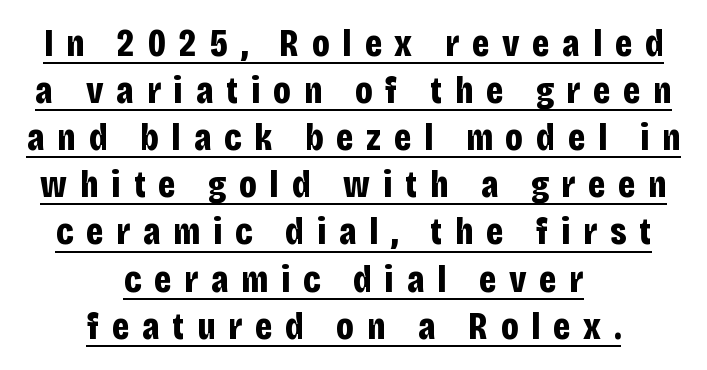
Q: Is the text bold? A: Yes.
Q: Is the text italic (slanted)? A: No, it is upright.
Q: Is the typeface a serif or a sans-serif typeface? A: Sans-serif.
Q: Is the text underlined? A: Yes.
Q: How is the paragraph aligned? A: Centered.
Q: Is the spacing between letters normal or unusually wide? A: Unusually wide.
Q: Width (condensed, normal, or wide)? A: Condensed.
Q: Stroke contrast? A: Low.
Q: x-height? A: Large.
Q: Monospaced? A: No.
